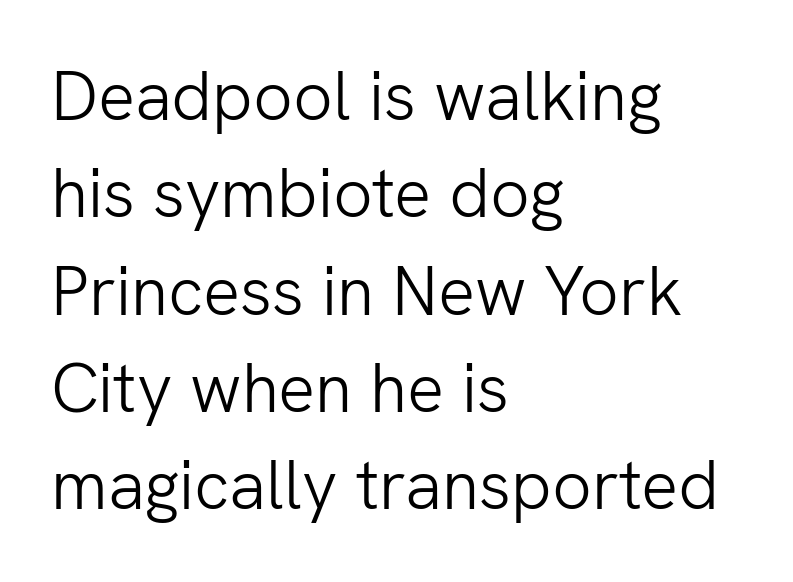
The image shows 69 px light sans-serif type, upright; set left-aligned, normal line spacing (1.41x), normal letter spacing, not underlined; low stroke contrast and a medium x-height.
